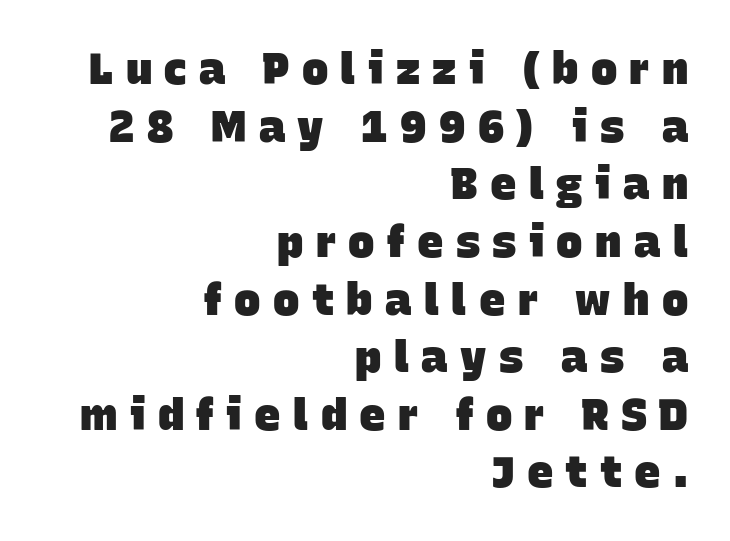
{"serif": "no", "bold": "yes", "weight": "heavy", "width": "normal", "stroke_contrast": "low", "x_height": "large", "monospaced": "no", "underline": "no", "align": "right", "line_spacing": "normal", "line_spacing_ratio": 1.31, "letter_spacing": "wide", "letter_spacing_em": 0.28, "glyph_px": 44}
